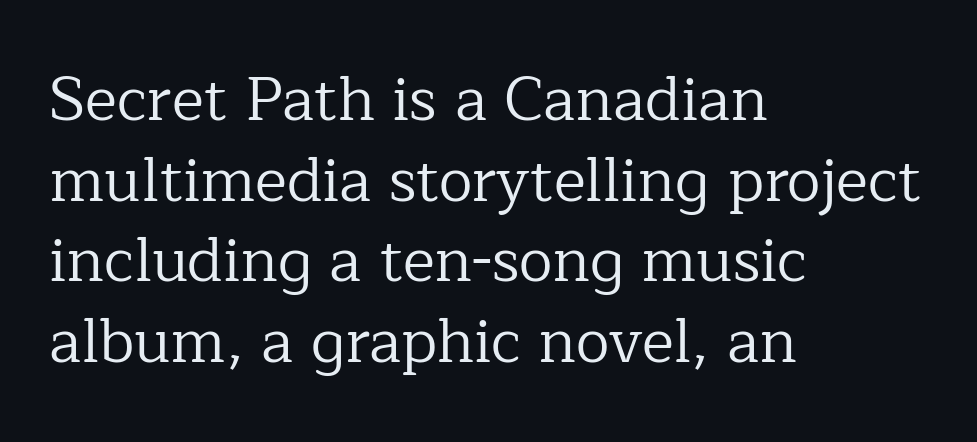
The image shows 61 px regular-weight serif type, upright; set left-aligned, normal line spacing (1.32x), normal letter spacing, not underlined; low stroke contrast and a medium x-height.
